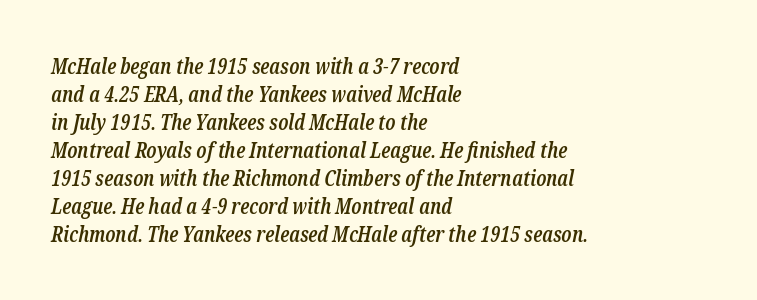
Q: Is the text bold? A: Semi-bold.
Q: Is the text italic (slanted)? A: Yes, it leans right by about 12 degrees.
Q: Is the text underlined? A: No.
Q: How is the paragraph aligned? A: Left-aligned.
Q: Is the spacing between letters normal or unusually wide? A: Normal.
Q: Is the spacing between lines tight, normal or loose? A: Normal.
